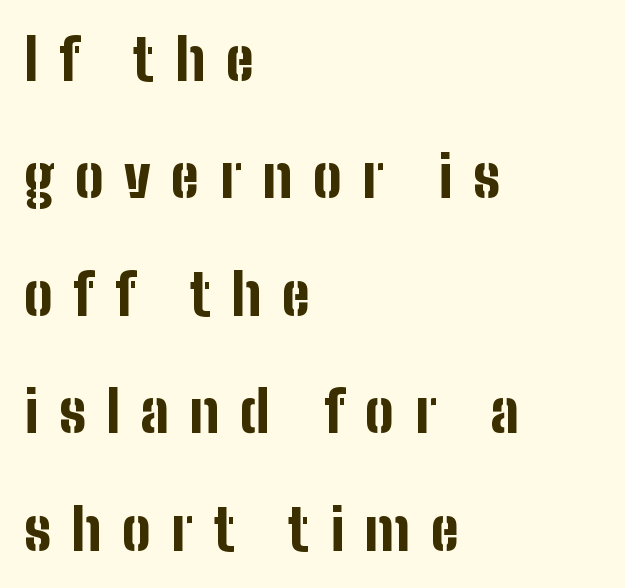
{"serif": "no", "italic": "no", "bold": "yes", "weight": "bold", "width": "condensed", "stroke_contrast": "low", "x_height": "medium", "monospaced": "no", "underline": "no", "align": "left", "line_spacing": "loose", "line_spacing_ratio": 2.06, "letter_spacing": "wide", "letter_spacing_em": 0.36, "glyph_px": 57}
